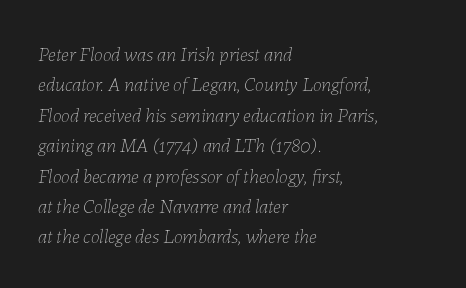
{"italic": "yes", "lean": "right", "slant_degrees": 7, "bold": "no", "underline": "no", "align": "left", "line_spacing": "normal", "line_spacing_ratio": 1.52, "letter_spacing": "normal", "letter_spacing_em": 0.0, "glyph_px": 20}
